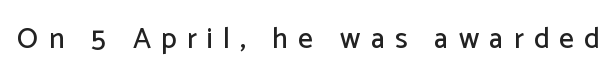
The image shows 29 px sans-serif type, upright; set unusually wide letter spacing (+0.35 em), not underlined; low stroke contrast and a medium x-height.
